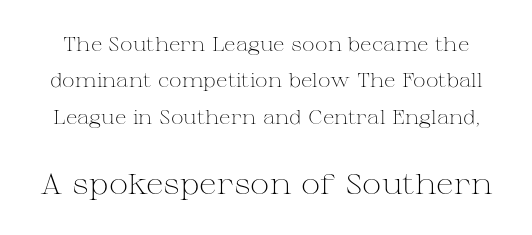
The image shows 29 px light, wide serif type, upright; set loose line spacing (1.92x), normal letter spacing, not underlined; the second (bottom) block is 1.53x larger; medium stroke contrast and a medium x-height.
